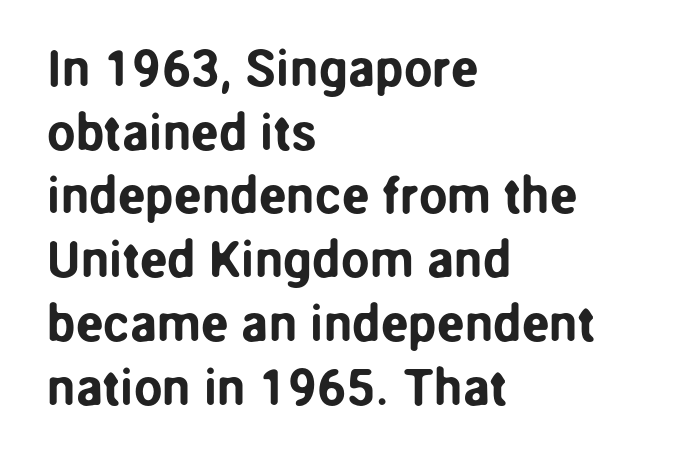
Q: Is the text italic (slanted)? A: No, it is upright.
Q: Is the typeface a serif or a sans-serif typeface? A: Sans-serif.
Q: Is the text underlined? A: No.
Q: How is the paragraph aligned? A: Left-aligned.
Q: Is the spacing between letters normal or unusually wide? A: Normal.
Q: Is the spacing between lines tight, normal or loose? A: Normal.
Q: Width (condensed, normal, or wide)? A: Normal.
Q: Stroke contrast? A: Low.
Q: x-height? A: Medium.
Q: Monospaced? A: No.
